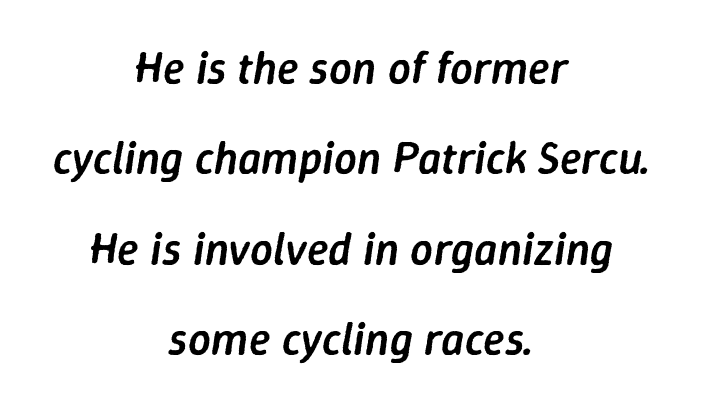
{"italic": "yes", "lean": "right", "slant_degrees": 9, "bold": "semi", "weight": "semibold", "width": "normal", "stroke_contrast": "low", "x_height": "medium", "monospaced": "no", "underline": "no", "align": "center", "line_spacing": "loose", "line_spacing_ratio": 2.01, "letter_spacing": "normal", "letter_spacing_em": 0.0, "glyph_px": 45}
